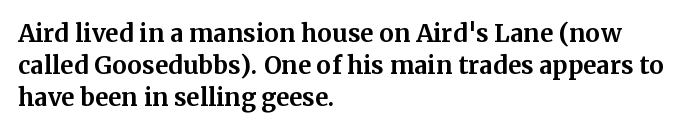
Q: Is the text bold? A: Yes.
Q: Is the text italic (slanted)? A: No, it is upright.
Q: Is the text underlined? A: No.
Q: How is the paragraph aligned? A: Left-aligned.
Q: Is the spacing between letters normal or unusually wide? A: Normal.
Q: Is the spacing between lines tight, normal or loose? A: Normal.
